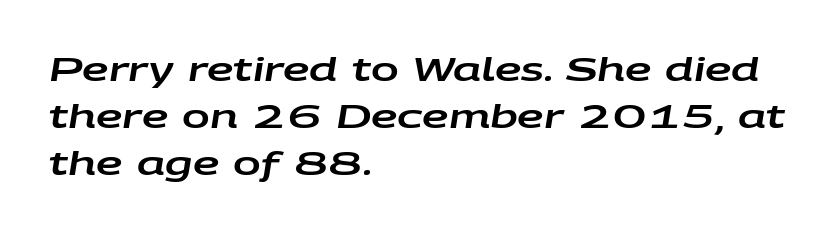
Reading down the block, your eye returns to a fixed left position each line. The rendering uses natural spacing where letterforms have individual widths. Every character sits at an angle, as italics do. The type is set solid horizontally, with unmodified tracking.
